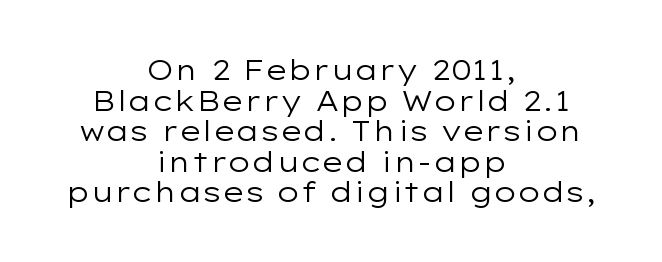
Q: Is the text bold? A: No.
Q: Is the text italic (slanted)? A: No, it is upright.
Q: Is the typeface a serif or a sans-serif typeface? A: Sans-serif.
Q: Is the text underlined? A: No.
Q: How is the paragraph aligned? A: Centered.
Q: Is the spacing between letters normal or unusually wide? A: Normal.
Q: Is the spacing between lines tight, normal or loose? A: Tight.
Q: Width (condensed, normal, or wide)? A: Wide.
Q: Stroke contrast? A: Low.
Q: x-height? A: Medium.
Q: Monospaced? A: No.
